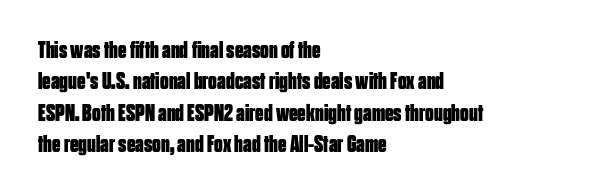
Q: Is the text bold? A: Yes.
Q: Is the text italic (slanted)? A: No, it is upright.
Q: Is the text underlined? A: No.
Q: How is the paragraph aligned? A: Left-aligned.
Q: Is the spacing between letters normal or unusually wide? A: Normal.
Q: Is the spacing between lines tight, normal or loose? A: Normal.
